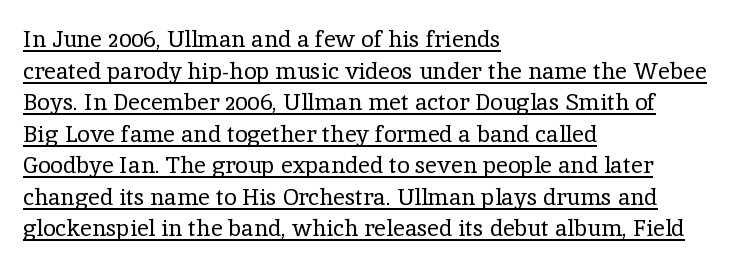
{"italic": "no", "bold": "no", "underline": "yes", "align": "left", "line_spacing": "normal", "line_spacing_ratio": 1.37, "letter_spacing": "normal", "letter_spacing_em": 0.0, "glyph_px": 23}
